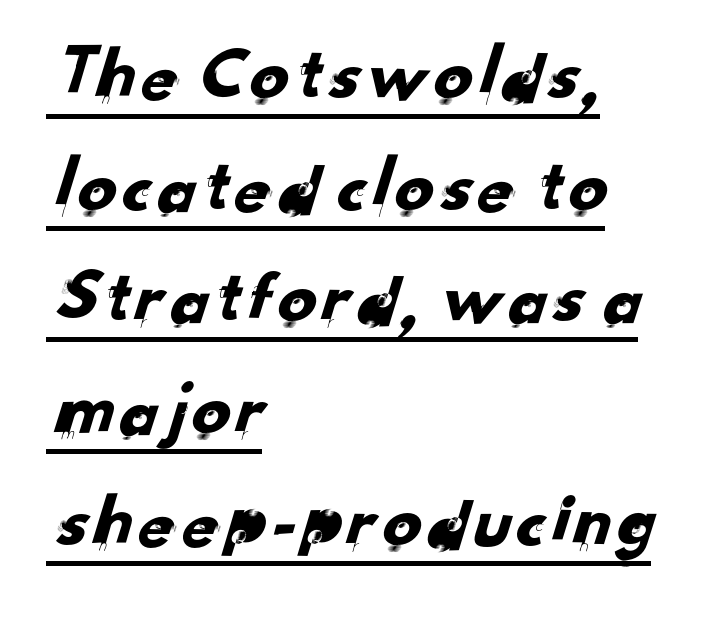
The image shows 77 px sans-serif type; set left-aligned, normal line spacing (1.45x), normal letter spacing, underlined; low stroke contrast and a small x-height.
